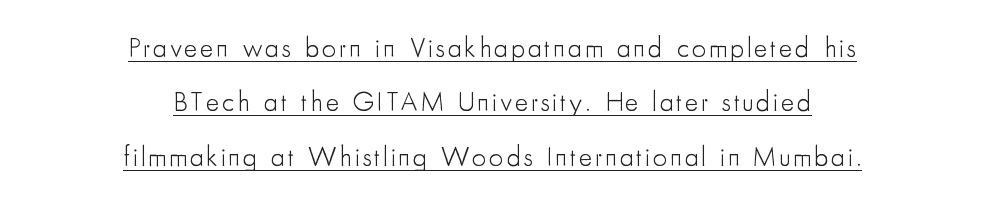
The image shows 28 px light, condensed sans-serif type, upright; set centered, loose line spacing (1.94x), underlined; low stroke contrast and a small x-height.
